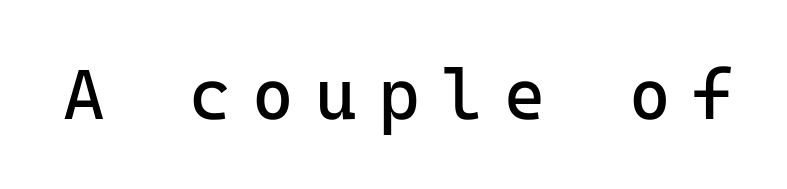
Q: Is the text bold? A: No.
Q: Is the text italic (slanted)? A: No, it is upright.
Q: Is the typeface a serif or a sans-serif typeface? A: Sans-serif.
Q: Is the text underlined? A: No.
Q: Is the spacing between letters normal or unusually wide? A: Unusually wide.
Q: Width (condensed, normal, or wide)? A: Normal.
Q: Stroke contrast? A: Low.
Q: x-height? A: Medium.
